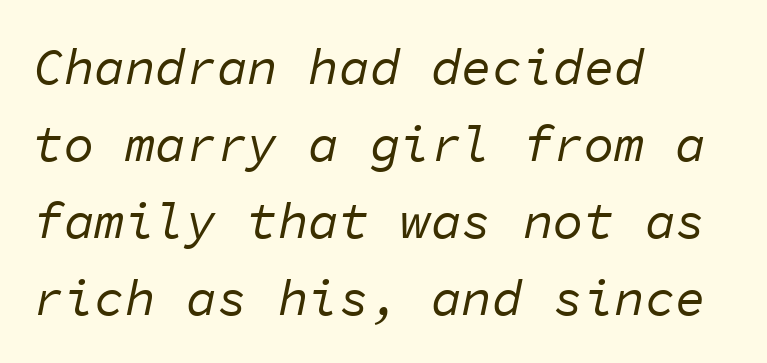
Q: Is the text bold? A: No.
Q: Is the text italic (slanted)? A: Yes, it leans right by about 11 degrees.
Q: Is the text underlined? A: No.
Q: How is the paragraph aligned? A: Left-aligned.
Q: Is the spacing between letters normal or unusually wide? A: Normal.
Q: Is the spacing between lines tight, normal or loose? A: Normal.
Q: Width (condensed, normal, or wide)? A: Normal.
Q: Stroke contrast? A: Low.
Q: x-height? A: Medium.
Q: Monospaced? A: Yes.
